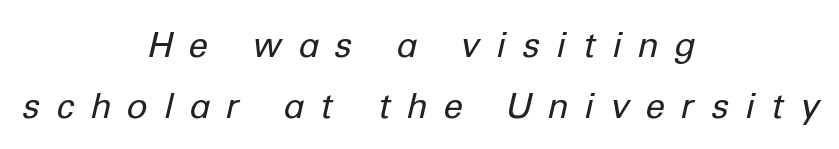
The face used here has a pronounced slope to its letters. Where is the straight margin? There isn't one; the lines are centered. The space directly below the letters is spotless. A quiet, ordinary-to-light weight characterises the typeface. The type is letterspaced generously, with wide tracking.
